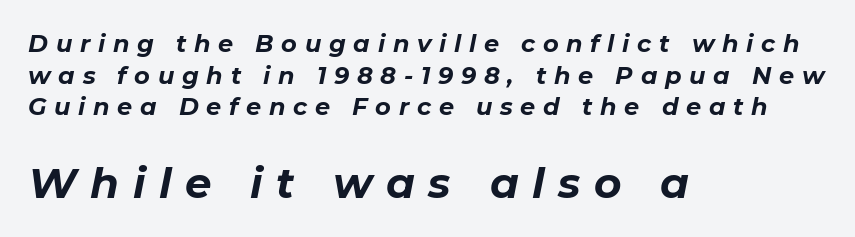
The image shows 42 px bold type, italic (leaning right); set left-aligned, normal line spacing (1.32x), unusually wide letter spacing (+0.32 em), not underlined; the second (bottom) block is 1.75x larger; low stroke contrast and a medium x-height.
